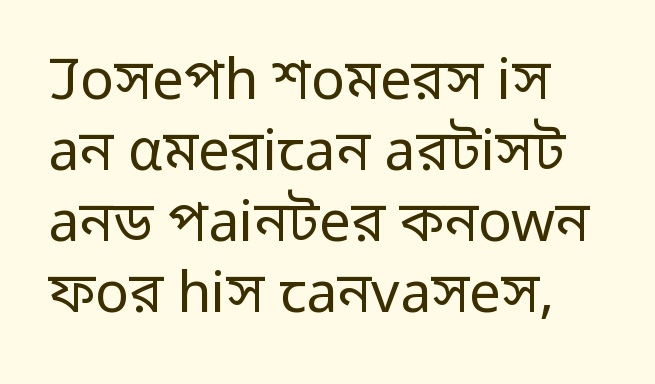
{"serif": "no", "italic": "no", "bold": "no", "weight": "regular", "width": "normal", "stroke_contrast": "low", "x_height": "medium", "monospaced": "no", "underline": "no", "align": "left", "line_spacing": "normal", "line_spacing_ratio": 1.27, "letter_spacing": "normal", "letter_spacing_em": 0.0, "glyph_px": 56}
